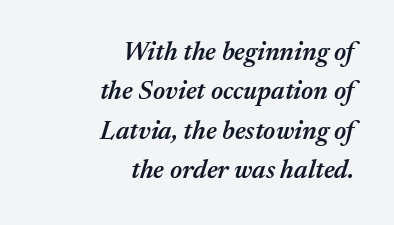
{"italic": "yes", "lean": "right", "slant_degrees": 17, "bold": "semi", "underline": "no", "align": "right", "line_spacing": "normal", "line_spacing_ratio": 1.51, "letter_spacing": "normal", "letter_spacing_em": 0.0, "glyph_px": 26}
